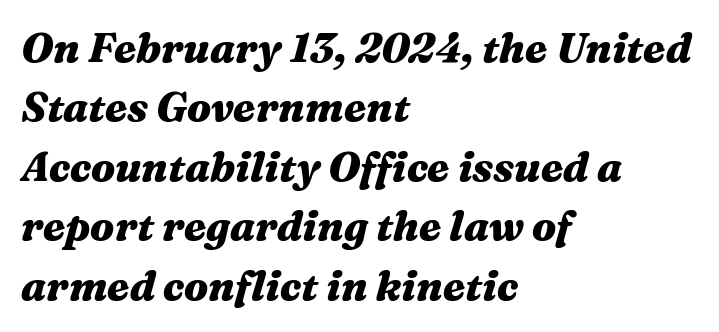
The type is set solid horizontally, with unmodified tracking. Strokes here are thick enough to call this a true bold. Leading matches the norm, producing a regular column. Does the lettering tilt? It does — this is italic. A classic flush-left, rag-right setting is used for this passage. Just letters on the line, the space beneath them empty.
